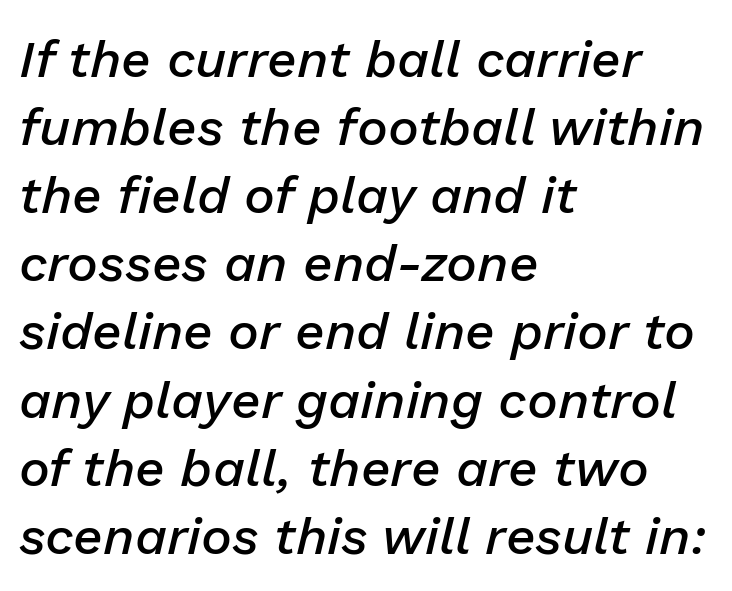
Yep, that's italic — everything's leaning. These lines sit exactly where default settings would place them. A bare baseline throughout the passage. There is no visible air inserted between adjacent glyphs. The rag falls on the right side of this text block.
